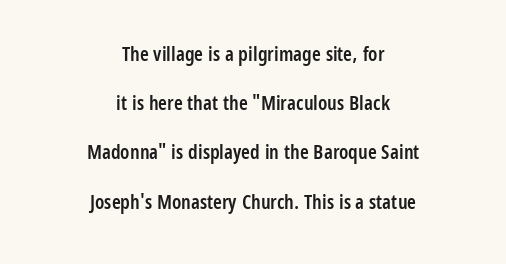
{"italic": "no", "bold": "semi", "underline": "no", "align": "center", "line_spacing": "loose", "line_spacing_ratio": 2.46, "letter_spacing": "normal", "letter_spacing_em": 0.0, "glyph_px": 20}
